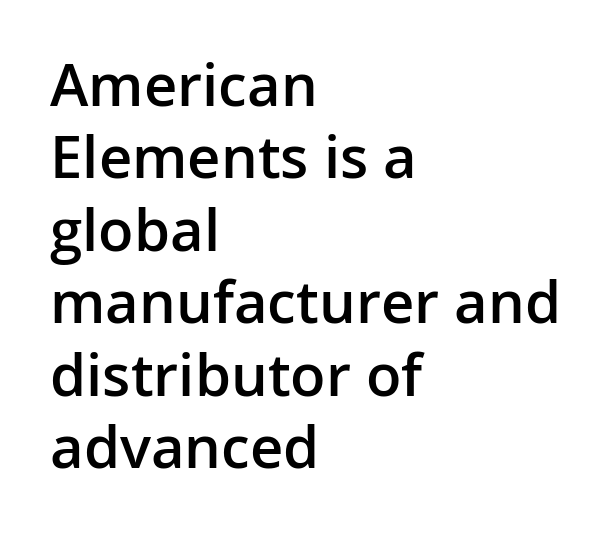
Q: Is the text bold? A: Semi-bold.
Q: Is the text italic (slanted)? A: No, it is upright.
Q: Is the typeface a serif or a sans-serif typeface? A: Sans-serif.
Q: Is the text underlined? A: No.
Q: How is the paragraph aligned? A: Left-aligned.
Q: Is the spacing between letters normal or unusually wide? A: Normal.
Q: Is the spacing between lines tight, normal or loose? A: Normal.
Q: Width (condensed, normal, or wide)? A: Normal.
Q: Stroke contrast? A: Low.
Q: x-height? A: Medium.
Q: Monospaced? A: No.
